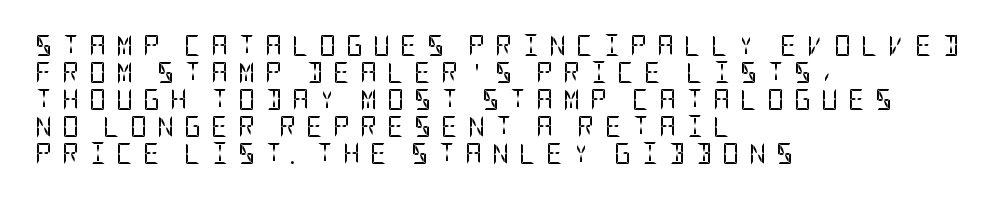
This sample uses an upright cut, with every glyph sitting square on the baseline. Each word looks stretched out because of the extra space between its letters. Teacher's note: observe the even left margin — that is flush-left alignment. Interline gaps are of average width in this sample.
